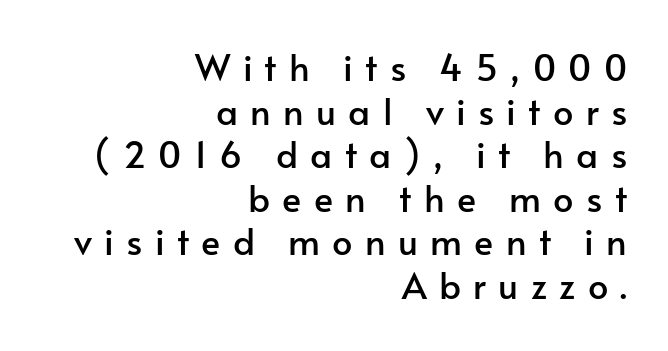
Q: Is the text italic (slanted)? A: No, it is upright.
Q: Is the typeface a serif or a sans-serif typeface? A: Sans-serif.
Q: Is the text underlined? A: No.
Q: How is the paragraph aligned? A: Right-aligned.
Q: Is the spacing between letters normal or unusually wide? A: Unusually wide.
Q: Width (condensed, normal, or wide)? A: Normal.
Q: Stroke contrast? A: Low.
Q: x-height? A: Small.
Q: Monospaced? A: No.
